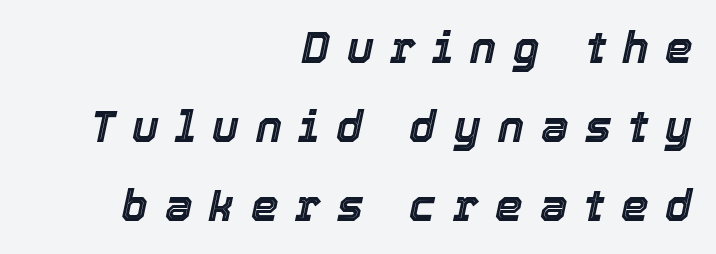
The rag falls on the left side of this text block. Honestly, there is no underline to notice here at all. Display-style spreading of the glyphs; the letterfit is very open. Designer's note — italics engaged.
